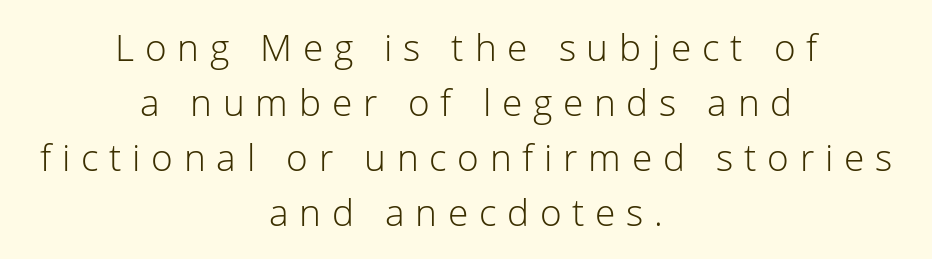
Q: Is the text bold? A: No.
Q: Is the text italic (slanted)? A: No, it is upright.
Q: Is the typeface a serif or a sans-serif typeface? A: Sans-serif.
Q: Is the text underlined? A: No.
Q: How is the paragraph aligned? A: Centered.
Q: Is the spacing between letters normal or unusually wide? A: Unusually wide.
Q: Is the spacing between lines tight, normal or loose? A: Normal.
Q: Width (condensed, normal, or wide)? A: Normal.
Q: Stroke contrast? A: Low.
Q: x-height? A: Medium.
Q: Monospaced? A: No.
